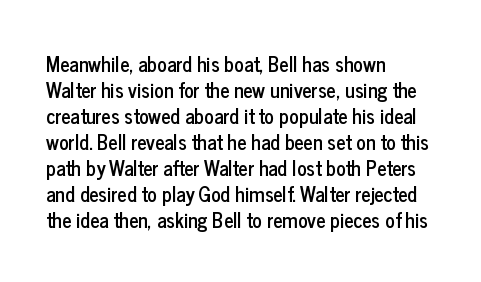
Q: Is the text italic (slanted)? A: No, it is upright.
Q: Is the text underlined? A: No.
Q: How is the paragraph aligned? A: Left-aligned.
Q: Is the spacing between letters normal or unusually wide? A: Normal.
Q: Is the spacing between lines tight, normal or loose? A: Normal.
